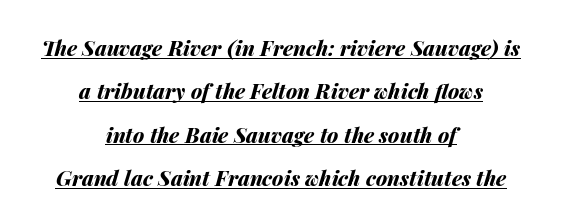
The image shows 21 px bold type, italic (leaning right); set centered, loose line spacing (2.06x), normal letter spacing, underlined.
